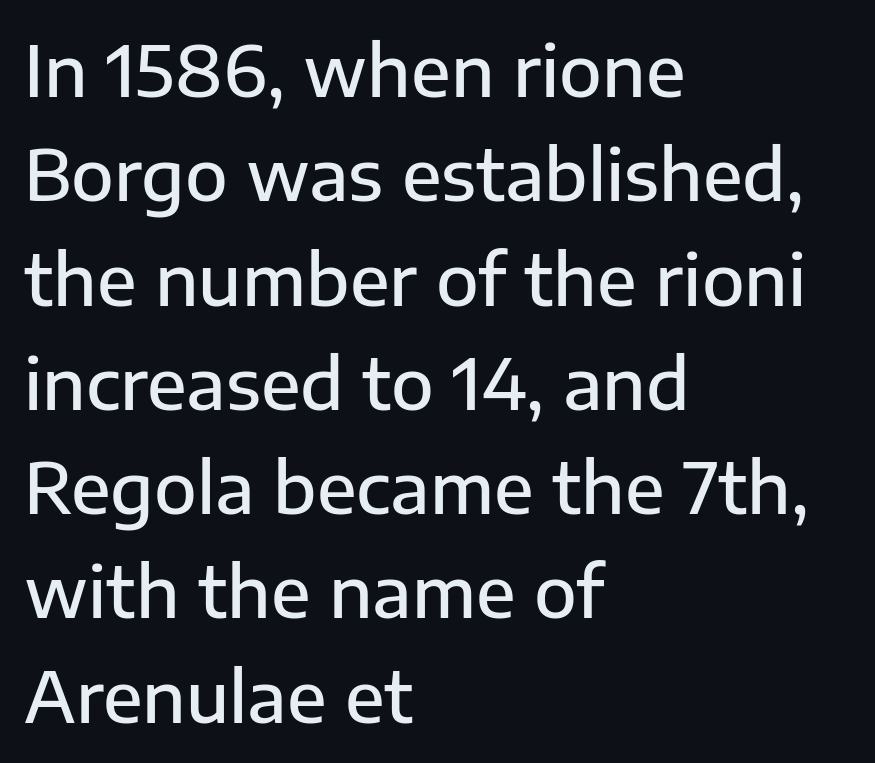
{"serif": "no", "italic": "no", "bold": "semi", "weight": "semibold", "width": "normal", "stroke_contrast": "low", "x_height": "medium", "monospaced": "no", "underline": "no", "align": "left", "line_spacing": "normal", "line_spacing_ratio": 1.49, "letter_spacing": "normal", "letter_spacing_em": 0.0, "glyph_px": 70}
